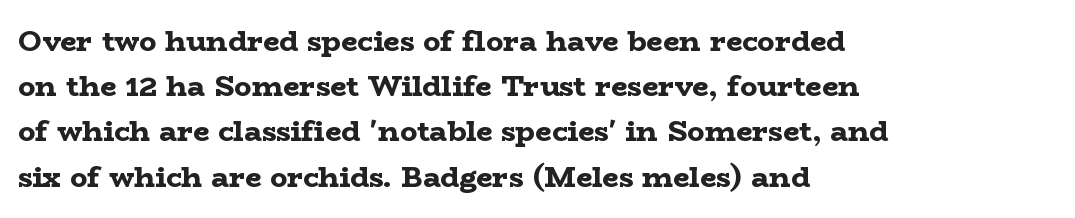
Q: Is the text bold? A: Yes.
Q: Is the text italic (slanted)? A: No, it is upright.
Q: Is the typeface a serif or a sans-serif typeface? A: Serif.
Q: Is the text underlined? A: No.
Q: How is the paragraph aligned? A: Left-aligned.
Q: Is the spacing between letters normal or unusually wide? A: Normal.
Q: Is the spacing between lines tight, normal or loose? A: Normal.
Q: Width (condensed, normal, or wide)? A: Wide.
Q: Stroke contrast? A: Low.
Q: x-height? A: Medium.
Q: Monospaced? A: No.
